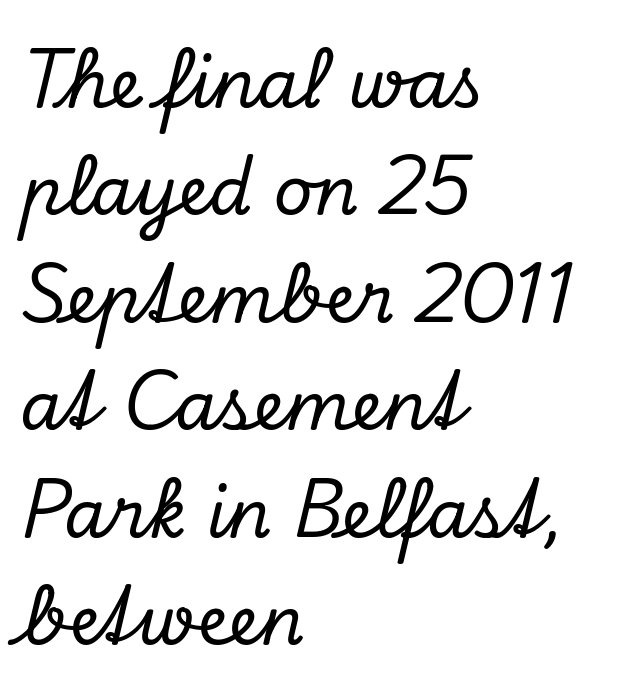
The tracking reads as untouched default to a designer's eye. The leading is moderate, giving the passage an even texture. Posture: slanted. Letterform terminals end in serifs throughout the passage. The setting favours the left margin, as ordinary paragraphs usually do. Spacing verdict: proportional, widths tailored to each character.
